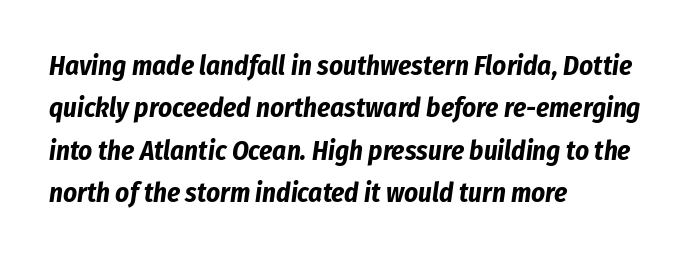
Q: Is the text bold? A: Yes.
Q: Is the text italic (slanted)? A: Yes, it leans right by about 8 degrees.
Q: Is the text underlined? A: No.
Q: How is the paragraph aligned? A: Left-aligned.
Q: Is the spacing between letters normal or unusually wide? A: Normal.
Q: Is the spacing between lines tight, normal or loose? A: Normal.
